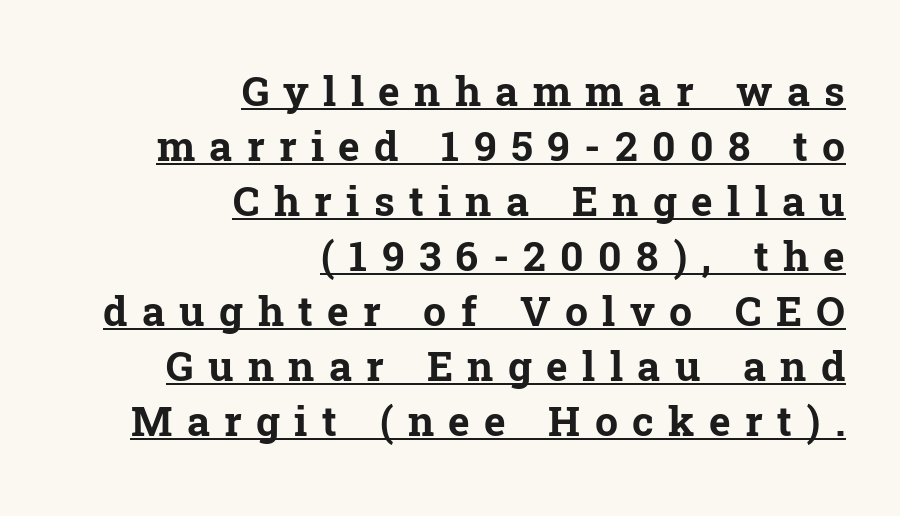
Students, note that the glyphs here are deliberately spaced far apart. Caption: lettering with a line underneath. Serifs: yes, visible at the terminals of the letterforms. This is heavy type, rendered in bold. Think of a printed novel: that variable character pitch is what you see here. What's the leading like? Ordinary, nothing unusual.
